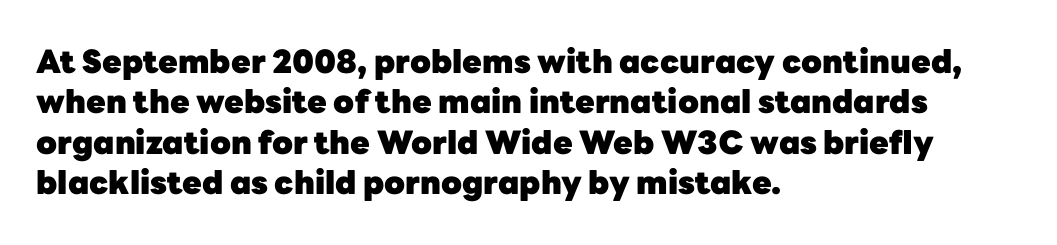
{"serif": "no", "italic": "no", "bold": "yes", "weight": "heavy", "width": "normal", "stroke_contrast": "low", "x_height": "medium", "monospaced": "no", "underline": "no", "align": "left", "line_spacing": "normal", "line_spacing_ratio": 1.26, "letter_spacing": "normal", "letter_spacing_em": 0.0, "glyph_px": 32}
